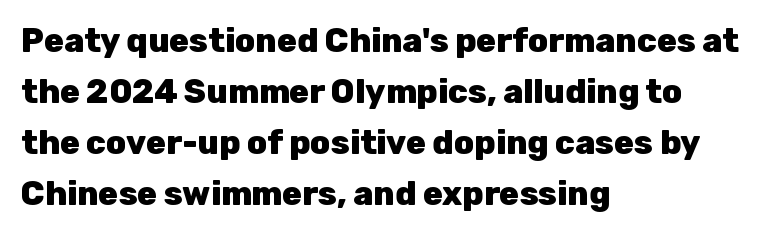
{"serif": "no", "italic": "no", "bold": "yes", "weight": "heavy", "width": "normal", "stroke_contrast": "low", "x_height": "medium", "monospaced": "no", "underline": "no", "align": "left", "line_spacing": "normal", "line_spacing_ratio": 1.55, "letter_spacing": "normal", "letter_spacing_em": 0.0, "glyph_px": 33}
